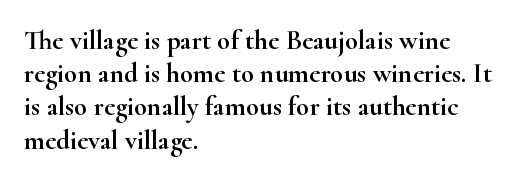
Q: Is the text italic (slanted)? A: No, it is upright.
Q: Is the text underlined? A: No.
Q: How is the paragraph aligned? A: Left-aligned.
Q: Is the spacing between letters normal or unusually wide? A: Normal.
